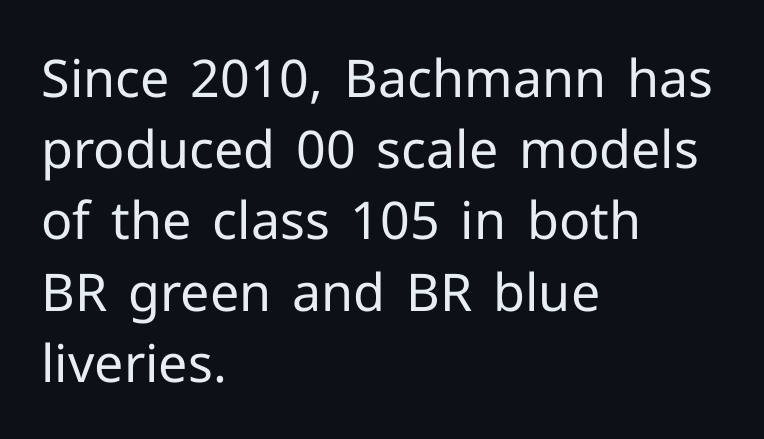
The weight tops out at a normal text grade. Nope, no serifs anywhere on these letters. Posture: straight, roman, zero tilt. There is no visible air inserted between adjacent glyphs. Varying glyph widths throughout — classic text-font behaviour. The rendering uses a moderate line-height, typical for paragraphs.
